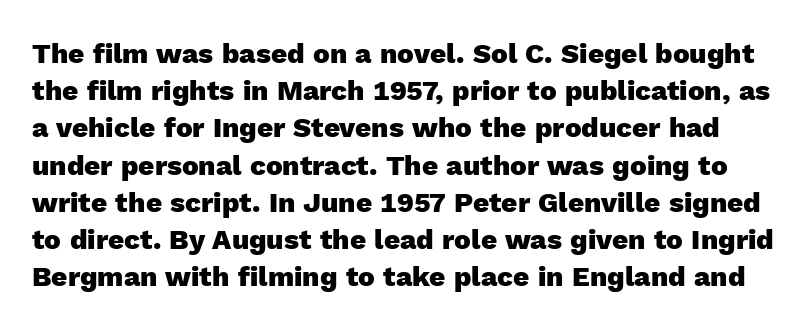
{"serif": "no", "italic": "no", "bold": "yes", "weight": "heavy", "width": "normal", "x_height": "medium", "monospaced": "no", "underline": "no", "line_spacing": "normal", "line_spacing_ratio": 1.33, "letter_spacing": "normal", "letter_spacing_em": 0.0, "glyph_px": 28}
